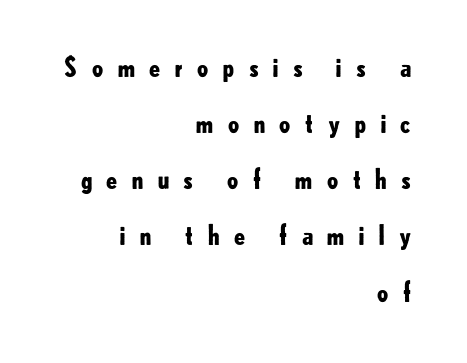
Q: Is the text bold? A: Yes.
Q: Is the text italic (slanted)? A: No, it is upright.
Q: Is the text underlined? A: No.
Q: How is the paragraph aligned? A: Right-aligned.
Q: Is the spacing between letters normal or unusually wide? A: Unusually wide.
Q: Is the spacing between lines tight, normal or loose? A: Loose.
